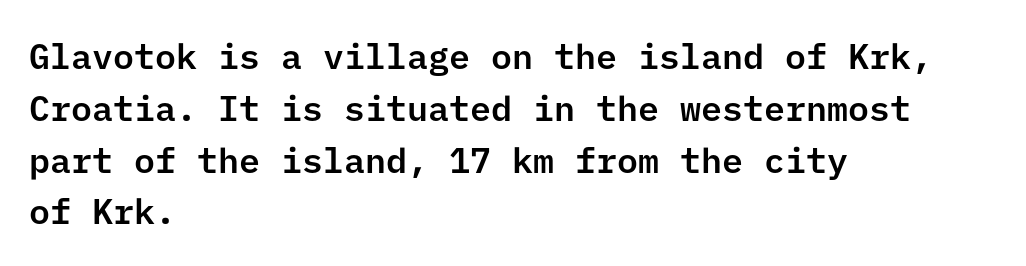
{"serif": "no", "italic": "no", "width": "normal", "stroke_contrast": "low", "x_height": "medium", "underline": "no", "align": "left", "line_spacing": "normal", "line_spacing_ratio": 1.48, "letter_spacing": "normal", "letter_spacing_em": 0.0, "glyph_px": 35}
